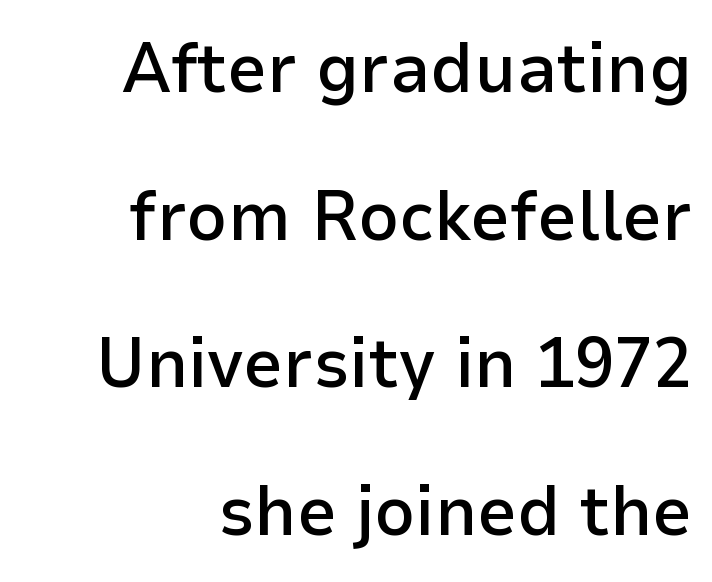
Varying glyph widths throughout — classic text-font behaviour. Airy leading. A typesetter would mark this as roman, not italic. The compositor pushed each line to the right boundary. Look at the bottom of the vertical strokes: they stop flat, with no serifs.
